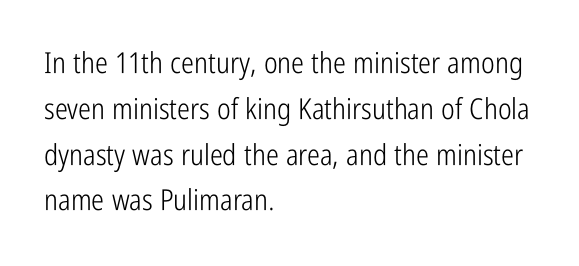
The image shows 29 px light, condensed sans-serif type, upright; set left-aligned, normal line spacing (1.58x), normal letter spacing, not underlined; low stroke contrast and a medium x-height.
